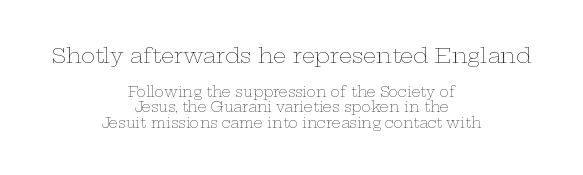
The image shows 21 px text type, upright; set centered, tight line spacing (1.13x), normal letter spacing, not underlined; the first (top) block is 1.5x larger.
